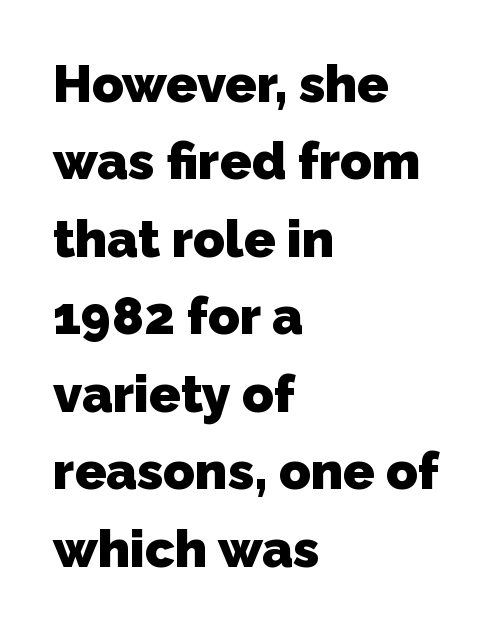
Underlining? Definitely not there. Heavy-handed strokes throughout: this text is bold. This rendering uses left alignment, leaving the right contour irregular. Type style note: lacks serifs. The rendering uses a moderate line-height, typical for paragraphs.
